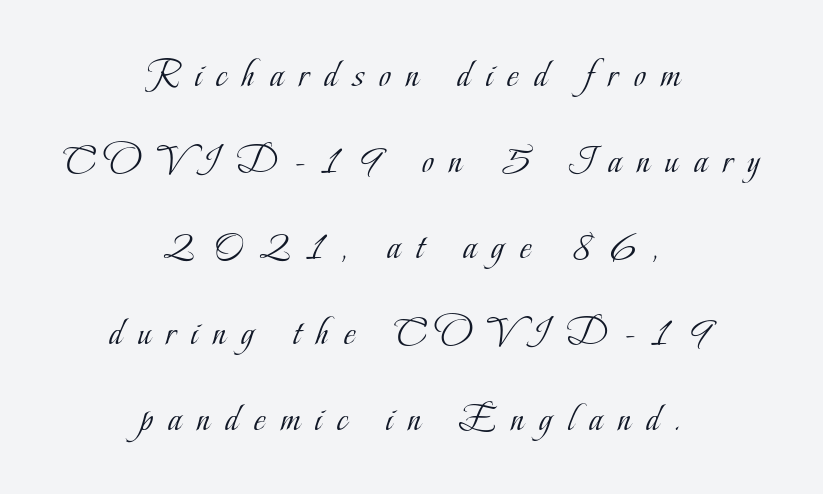
Stems here are at most as thick as an everyday book face. Proportional: the letters do not fall into vertical columns. Interline gaps are noticeably wide in this sample. Look at the bottom of the vertical strokes: they flare into serifs here. Descender tails drop into unmarked territory.
